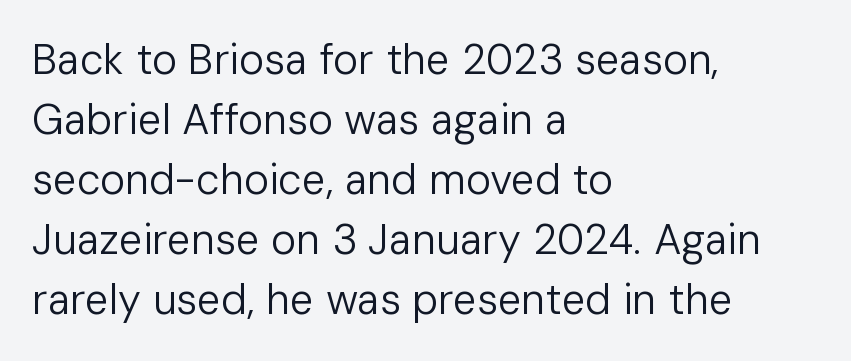
Think of a printed novel: that variable character pitch is what you see here. No word sits above an underline. A typesetter would label this face a sans. Nobody touched the tracking dial on this one.
